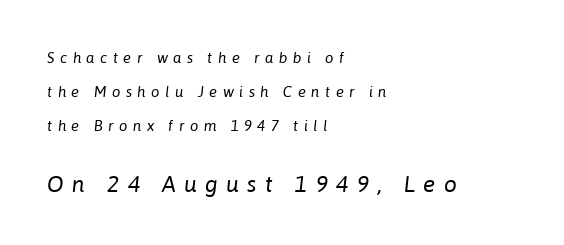
When letters slant like this, we call the style italic. The strip under each line holds only bare page. The ragged edge is on the right, which tells us the setting is flush left. Is the lower block the larger one? Yes — the lower block carries the bigger type. No extra ink here — the face is not bold.
